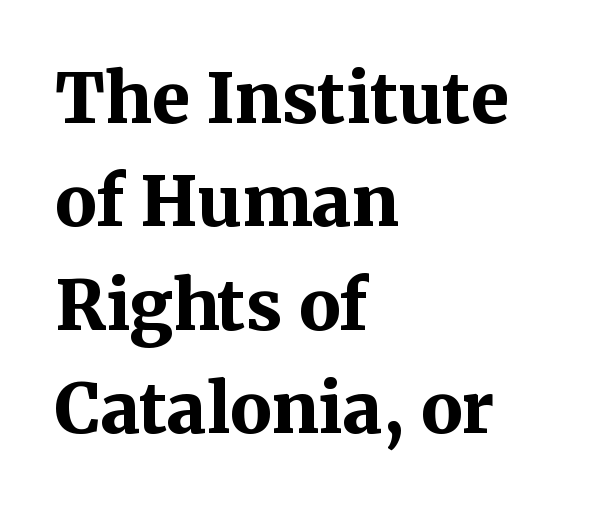
The image shows 69 px bold serif type, upright; set left-aligned, normal line spacing (1.5x), normal letter spacing, not underlined; medium stroke contrast and a medium x-height.
